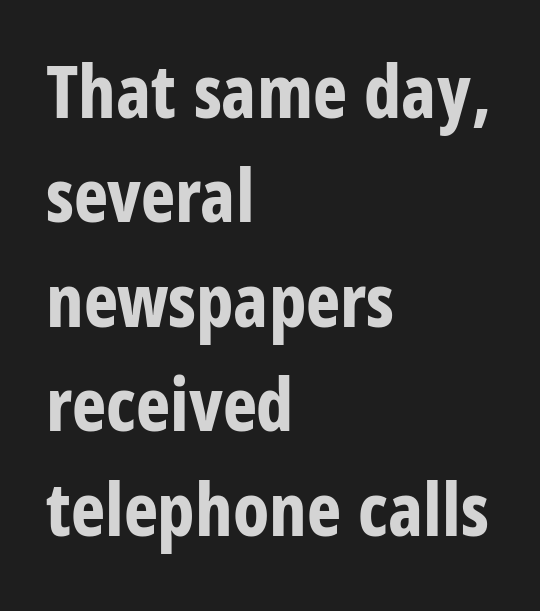
Its strokes are broad and dark, the hallmark of bold type. Horizontal bands of white between lines are of average thickness. Layout note: lines flush left. The passage shown has conventional tracking throughout. This sample uses an upright cut, with every glyph sitting square on the baseline. Underlining? Definitely not there.
